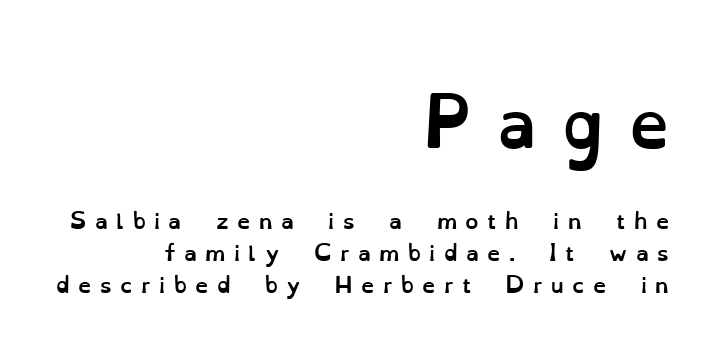
Q: Is the text bold? A: Yes.
Q: Is the text italic (slanted)? A: No, it is upright.
Q: Is the text underlined? A: No.
Q: How is the paragraph aligned? A: Right-aligned.
Q: Is the spacing between letters normal or unusually wide? A: Unusually wide.
Q: Is the spacing between lines tight, normal or loose? A: Normal.
Q: Which block of text is set in a larger size, the first (top) or the second (bottom)? A: The first (top) one.
Q: Width (condensed, normal, or wide)? A: Normal.
Q: Stroke contrast? A: Low.
Q: x-height? A: Small.
Q: Monospaced? A: No.
